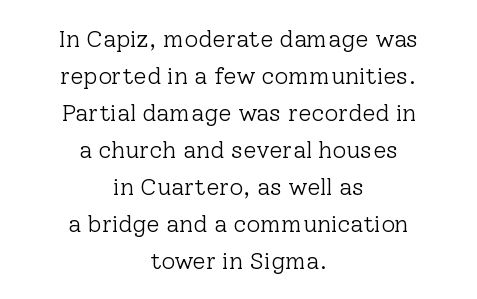
The image shows 24 px text type, upright; set centered, normal line spacing (1.54x), normal letter spacing, not underlined.
